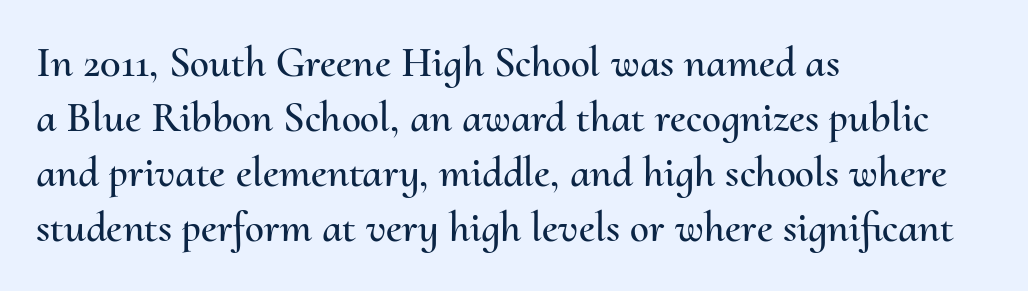
The image shows 43 px text type, upright; set left-aligned, normal line spacing (1.28x), normal letter spacing, not underlined; medium stroke contrast and a small x-height.
